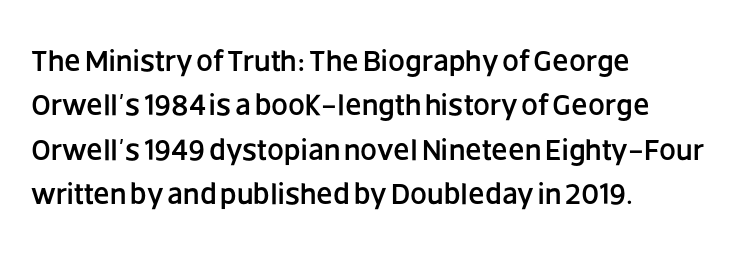
The tracking reads as untouched default to a designer's eye. Which margin do the lines hug? The left one — the right edge is uneven. The passage shown is typed in a proportional face where columns would drift. Characters remain perfectly vertical along every line.
